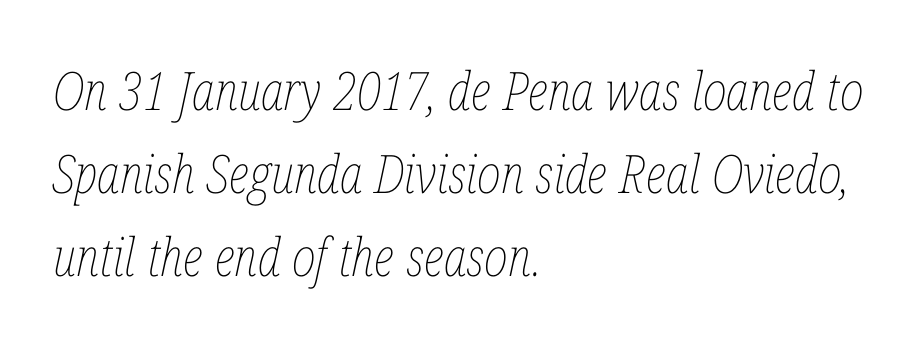
Q: Is the text bold? A: No.
Q: Is the text italic (slanted)? A: Yes, it leans right by about 12 degrees.
Q: Is the text underlined? A: No.
Q: How is the paragraph aligned? A: Left-aligned.
Q: Is the spacing between letters normal or unusually wide? A: Normal.
Q: Is the spacing between lines tight, normal or loose? A: Normal.
Q: Width (condensed, normal, or wide)? A: Condensed.
Q: Stroke contrast? A: Low.
Q: x-height? A: Medium.
Q: Monospaced? A: No.
